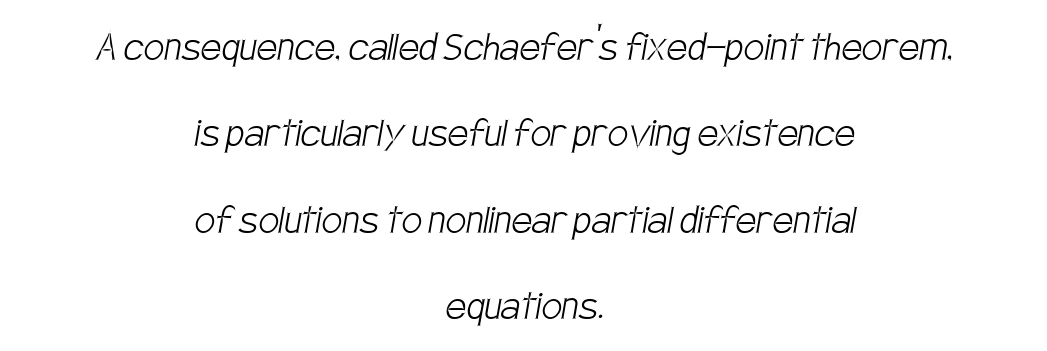
Nope, no serifs anywhere on these letters. Is the type heavy? It reads as light-to-regular instead. There is no visible air inserted between adjacent glyphs. The rag falls on both sides of this text block equally.
